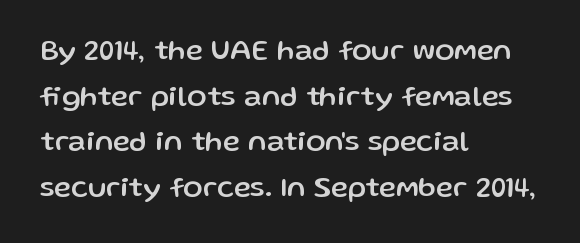
This sample keeps an unexceptional amount of space between lines. Posture: vertical. Looks like regular typesetting: each glyph gets only the width it needs. Descenders are the only things crossing below the line.
